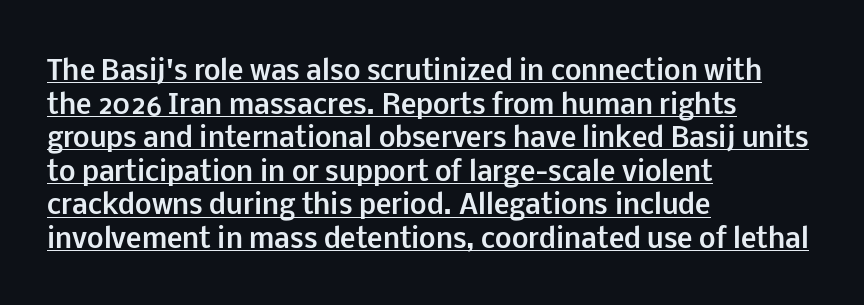
{"italic": "no", "bold": "yes", "underline": "yes", "align": "left", "line_spacing": "normal", "line_spacing_ratio": 1.29, "letter_spacing": "normal", "letter_spacing_em": 0.0, "glyph_px": 26}
